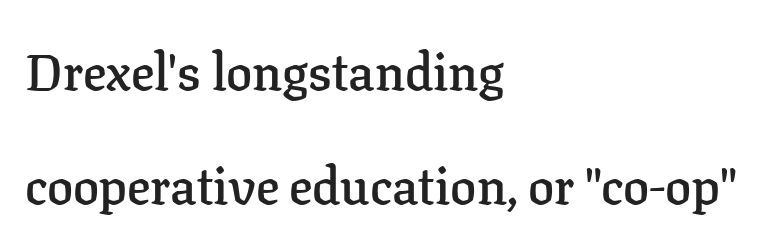
Letter spacing: default. Emphasis by weight is partial: semibold. Rows of type keep a wide berth in the vertical direction. The rendering uses natural spacing where letterforms have individual widths.
